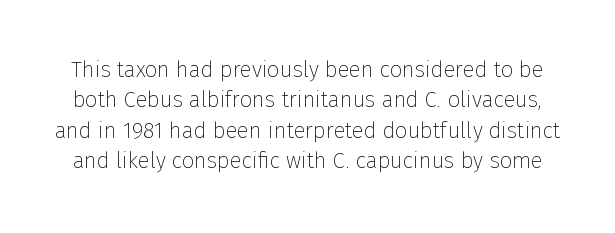
Unlike italic type, these characters show no tilt at all. The passage shown stacks its lines at a standard gap. Weight: not bold — regular or lighter. The gap between lines stays unmarked.
